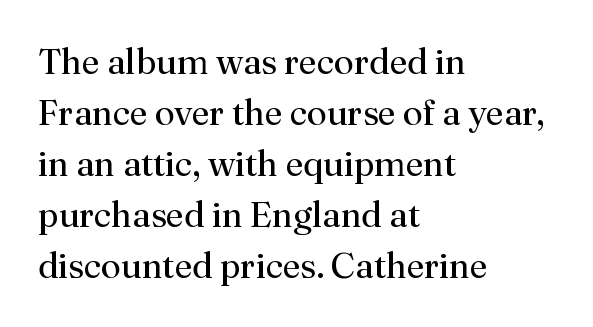
Q: Is the text bold? A: No.
Q: Is the text italic (slanted)? A: No, it is upright.
Q: Is the typeface a serif or a sans-serif typeface? A: Serif.
Q: Is the text underlined? A: No.
Q: How is the paragraph aligned? A: Left-aligned.
Q: Is the spacing between letters normal or unusually wide? A: Normal.
Q: Is the spacing between lines tight, normal or loose? A: Normal.
Q: Width (condensed, normal, or wide)? A: Normal.
Q: Stroke contrast? A: Medium.
Q: x-height? A: Small.
Q: Monospaced? A: No.
